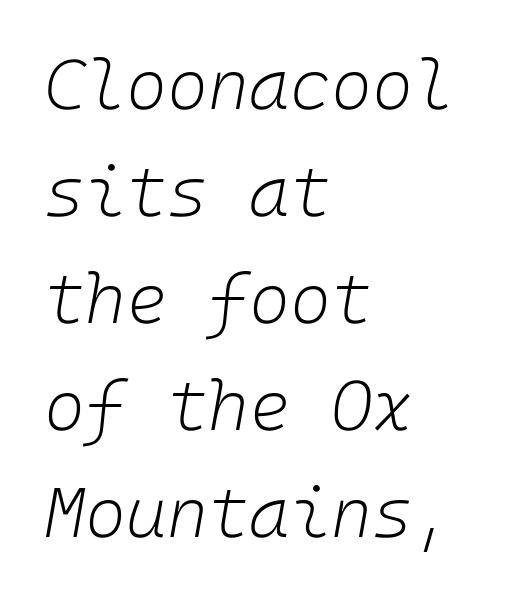
Q: Is the text bold? A: No.
Q: Is the text italic (slanted)? A: Yes, it leans right by about 10 degrees.
Q: Is the text underlined? A: No.
Q: How is the paragraph aligned? A: Left-aligned.
Q: Is the spacing between letters normal or unusually wide? A: Normal.
Q: Is the spacing between lines tight, normal or loose? A: Normal.
Q: Width (condensed, normal, or wide)? A: Normal.
Q: Stroke contrast? A: Low.
Q: x-height? A: Medium.
